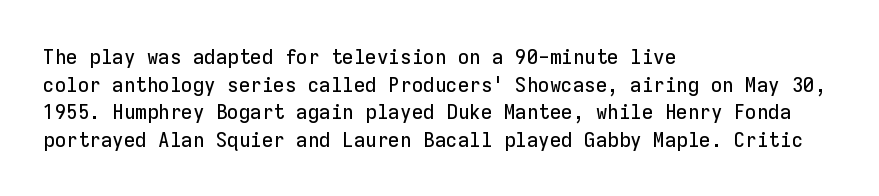
Q: Is the text italic (slanted)? A: No, it is upright.
Q: Is the text underlined? A: No.
Q: How is the paragraph aligned? A: Left-aligned.
Q: Is the spacing between letters normal or unusually wide? A: Normal.
Q: Is the spacing between lines tight, normal or loose? A: Normal.
